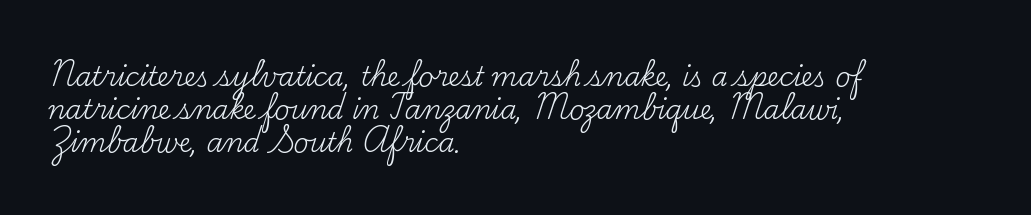
{"bold": "no", "underline": "no", "align": "left", "line_spacing": "normal", "line_spacing_ratio": 1.27, "letter_spacing": "normal", "letter_spacing_em": 0.0, "glyph_px": 26}
